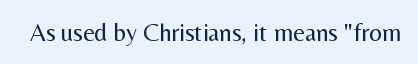
The image shows 25 px text type, upright; set normal letter spacing, not underlined.
